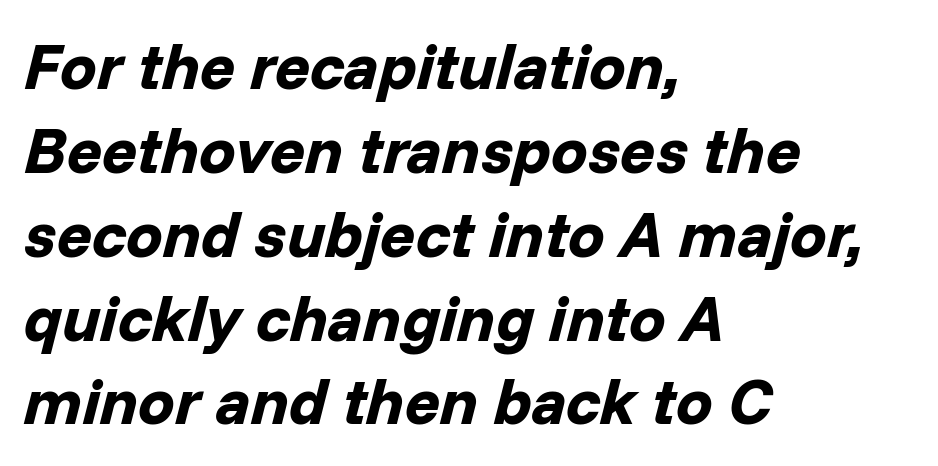
Q: Is the text bold? A: Yes.
Q: Is the text italic (slanted)? A: Yes, it leans right by about 14 degrees.
Q: Is the text underlined? A: No.
Q: How is the paragraph aligned? A: Left-aligned.
Q: Is the spacing between letters normal or unusually wide? A: Normal.
Q: Is the spacing between lines tight, normal or loose? A: Normal.
Q: Width (condensed, normal, or wide)? A: Normal.
Q: Stroke contrast? A: Low.
Q: x-height? A: Medium.
Q: Monospaced? A: No.
